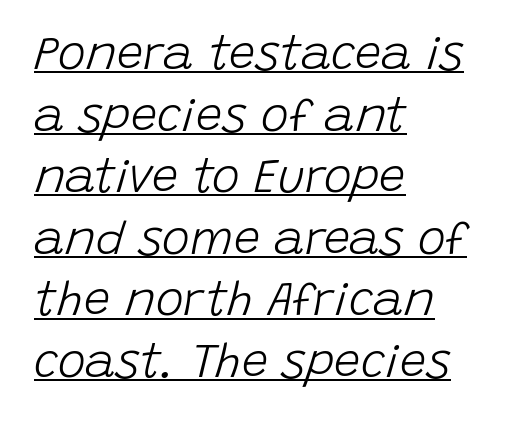
Q: Is the text bold? A: No.
Q: Is the text italic (slanted)? A: Yes, it leans right by about 15 degrees.
Q: Is the text underlined? A: Yes.
Q: How is the paragraph aligned? A: Left-aligned.
Q: Is the spacing between letters normal or unusually wide? A: Normal.
Q: Is the spacing between lines tight, normal or loose? A: Normal.
Q: Width (condensed, normal, or wide)? A: Normal.
Q: Stroke contrast? A: Low.
Q: x-height? A: Large.
Q: Monospaced? A: No.
